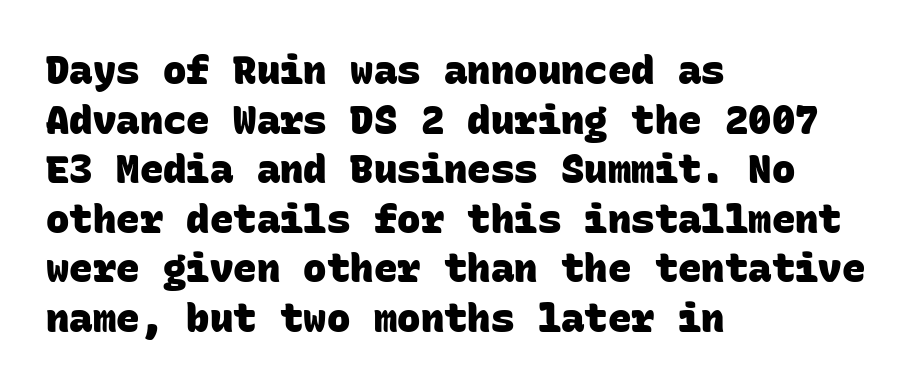
The image shows 39 px heavy sans-serif type, monospaced; set left-aligned, normal line spacing (1.27x), normal letter spacing, not underlined; low stroke contrast and a large x-height.
